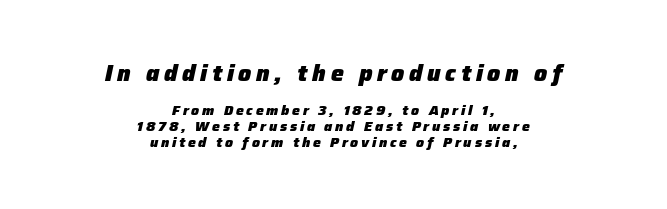
{"italic": "yes", "lean": "right", "slant_degrees": 12, "bold": "yes", "underline": "no", "align": "center", "line_spacing": "tight", "line_spacing_ratio": 1.15, "letter_spacing": "wide", "letter_spacing_em": 0.2, "larger_block": "first", "size_ratio": 1.64, "glyph_px": 23}
